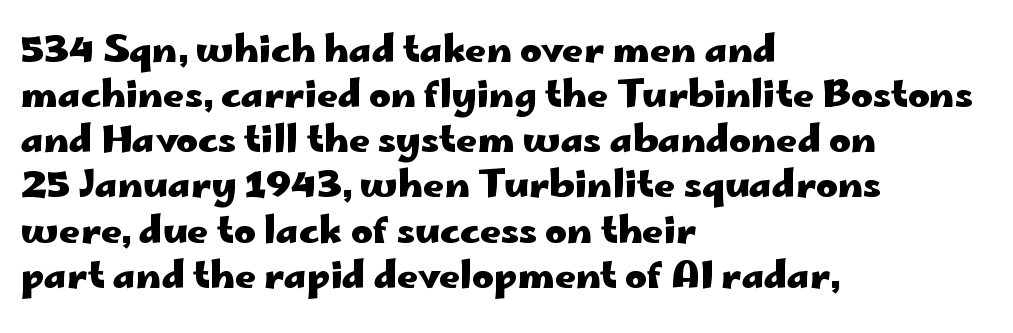
{"serif": "no", "italic": "no", "bold": "yes", "weight": "heavy", "width": "wide", "stroke_contrast": "low", "x_height": "small", "monospaced": "no", "underline": "no", "align": "left", "line_spacing_ratio": 1.22, "letter_spacing": "normal", "letter_spacing_em": 0.0, "glyph_px": 37}
